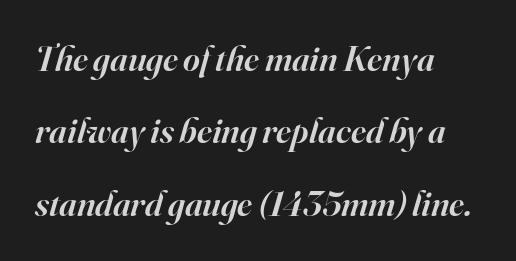
To sum up the face: it has serifs. Type without underlining. Look at the stroke-to-counter ratio: somewhat heavy, a semibold. A great deal of white space separates one row of letters from the next.
